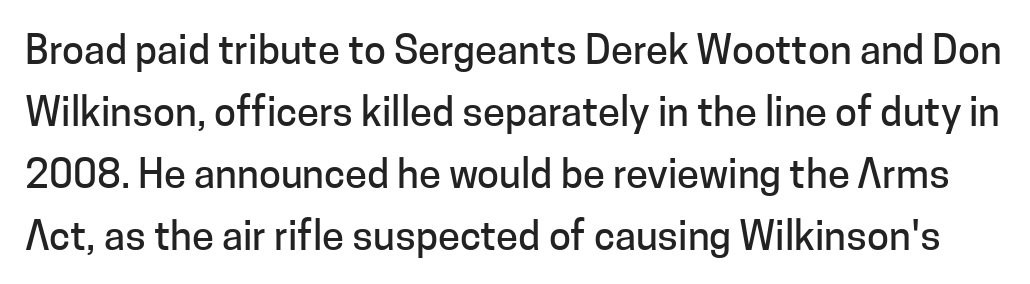
{"serif": "no", "italic": "no", "width": "normal", "stroke_contrast": "low", "x_height": "medium", "monospaced": "no", "underline": "no", "line_spacing": "normal", "line_spacing_ratio": 1.55, "letter_spacing": "normal", "letter_spacing_em": 0.0, "glyph_px": 40}
